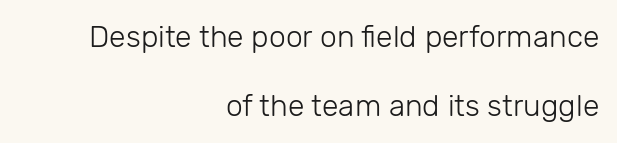
{"serif": "no", "italic": "no", "bold": "no", "weight": "light", "width": "normal", "stroke_contrast": "low", "x_height": "medium", "monospaced": "no", "underline": "no", "align": "right", "line_spacing": "loose", "line_spacing_ratio": 2.31, "letter_spacing": "normal", "letter_spacing_em": 0.0, "glyph_px": 30}
